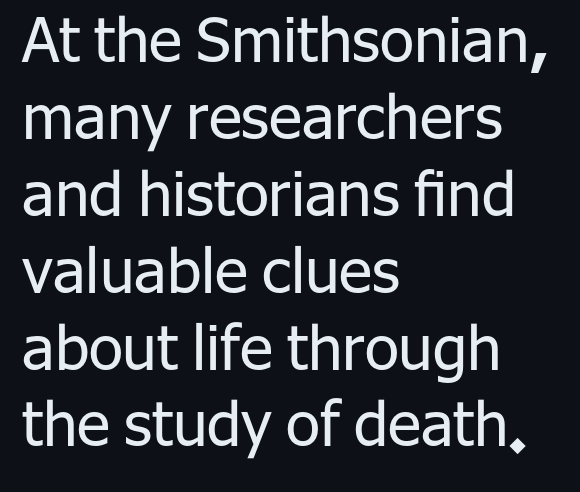
The image shows 62 px regular-weight sans-serif type, upright; set left-aligned, line spacing 1.24x, normal letter spacing, not underlined; low stroke contrast and a medium x-height.
